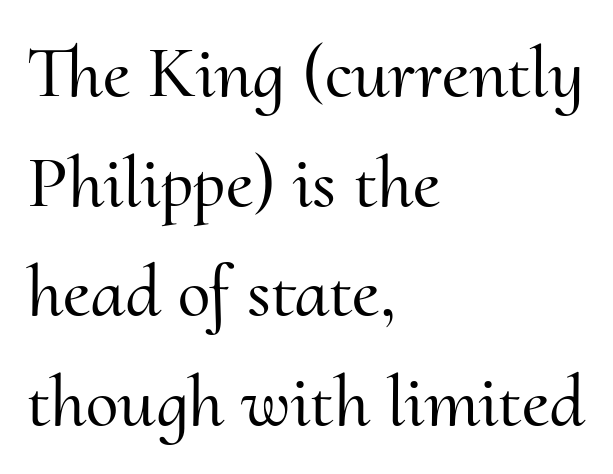
The image shows 74 px serif type, upright; set left-aligned, normal line spacing (1.48x), normal letter spacing, not underlined; medium stroke contrast and a small x-height.
